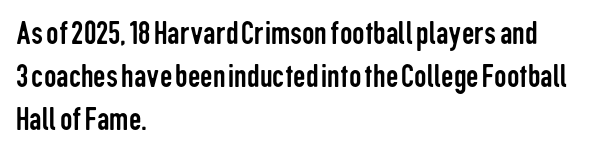
The image shows 35 px regular-weight, condensed sans-serif type, upright; set left-aligned, line spacing 1.23x, normal letter spacing, not underlined; low stroke contrast and a medium x-height.
